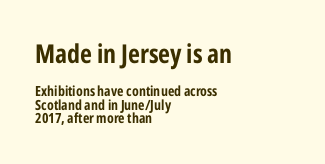
Q: Is the text italic (slanted)? A: No, it is upright.
Q: Is the text underlined? A: No.
Q: How is the paragraph aligned? A: Left-aligned.
Q: Is the spacing between letters normal or unusually wide? A: Normal.
Q: Is the spacing between lines tight, normal or loose? A: Tight.
Q: Which block of text is set in a larger size, the first (top) or the second (bottom)? A: The first (top) one.
